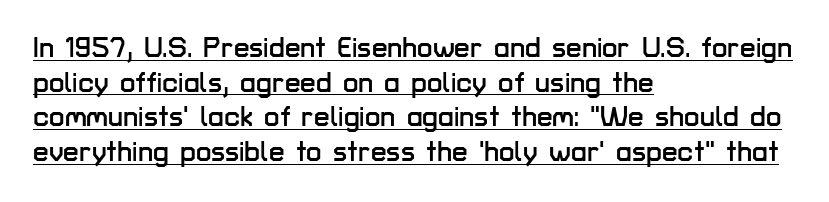
Letter spacing: default. Quick note: not italic, upright. Each line starts at the same left margin while the right side varies. This is underlined copy, the kind a proofreader might mark for attention.
